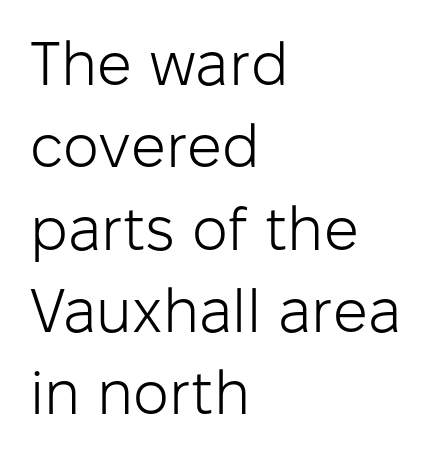
The image shows 61 px light sans-serif type, upright; set left-aligned, normal line spacing (1.35x), normal letter spacing, not underlined; low stroke contrast and a medium x-height.
